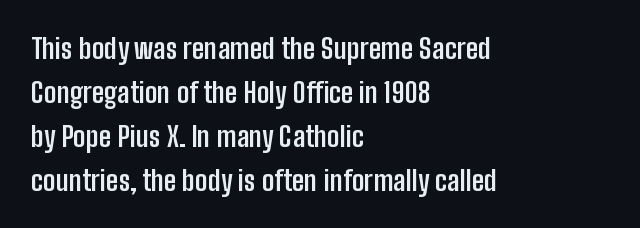
The image shows 28 px semibold, condensed sans-serif type, upright; set left-aligned, normal line spacing (1.57x), normal letter spacing, not underlined; low stroke contrast and a medium x-height.
